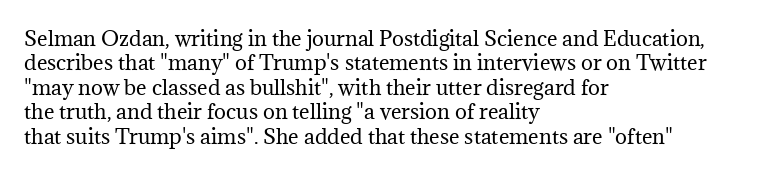
{"italic": "no", "bold": "no", "underline": "no", "align": "left", "line_spacing_ratio": 1.22, "letter_spacing": "normal", "letter_spacing_em": 0.0, "glyph_px": 20}
